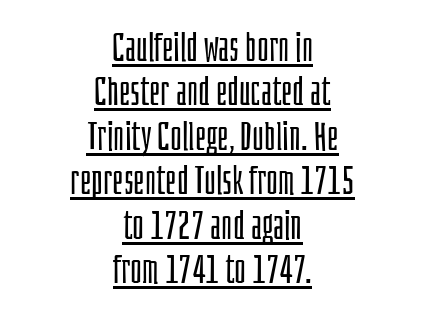
{"serif": "no", "italic": "no", "bold": "no", "weight": "light", "width": "condensed", "stroke_contrast": "low", "x_height": "large", "monospaced": "no", "underline": "yes", "align": "center", "line_spacing": "tight", "line_spacing_ratio": 1.11, "letter_spacing": "normal", "letter_spacing_em": 0.0, "glyph_px": 40}
